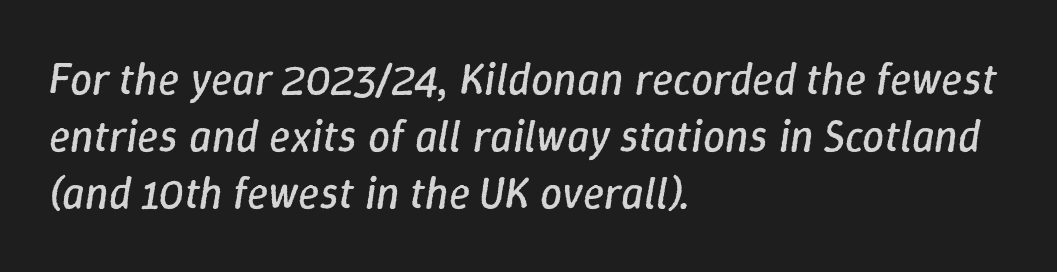
Words float on clear page, feet unadorned. A normal amount of white space separates one row of letters from the next. In terms of posture, this sample is oblique. Tracking here is standard; glyphs follow each other at the usual distance.
